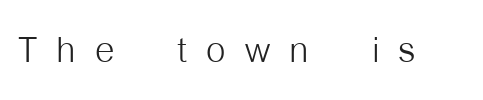
The type family on display is of the sans-serif kind. Here the designer chose a conventional face with non-uniform glyph widths. Nothing heavy about these letters — not bold at all. The zone under the glyphs is completely vacant. Posture: straight, roman, zero tilt.
